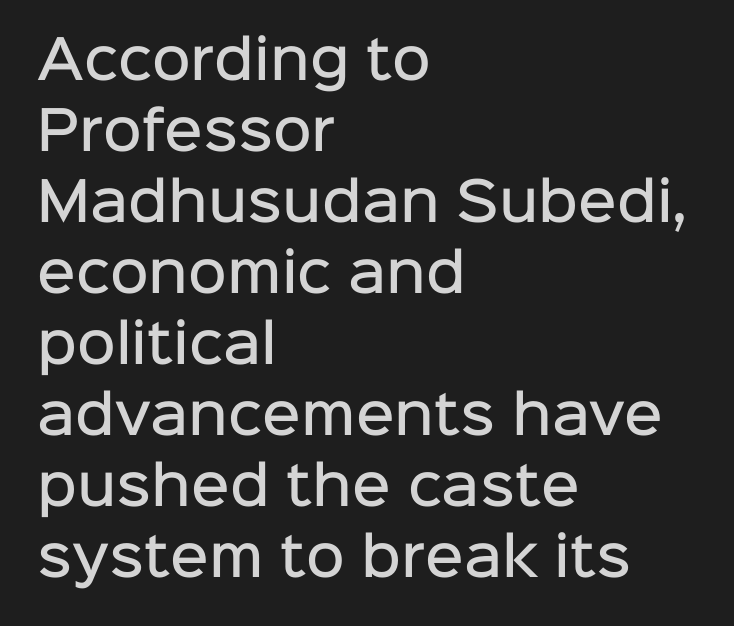
Glance below the letters and you will spot only blank space. Each word holds together tightly as a unit, with standard inter-letter gaps. Notice how the stems are strictly vertical — no italics here. Look at the bottom of the vertical strokes: they stop flat, with no serifs.
